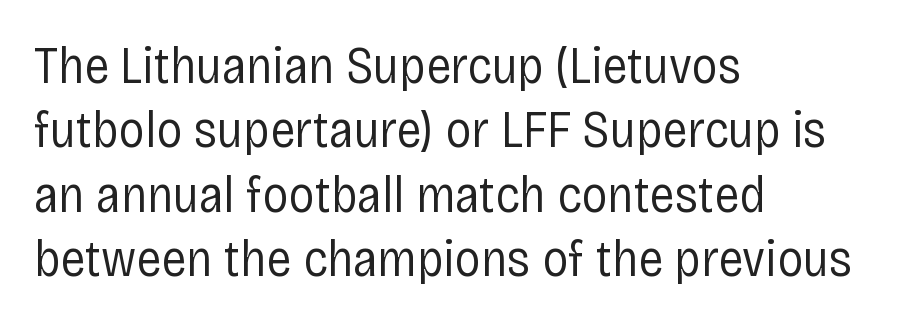
Q: Is the text bold? A: No.
Q: Is the text italic (slanted)? A: No, it is upright.
Q: Is the typeface a serif or a sans-serif typeface? A: Sans-serif.
Q: Is the text underlined? A: No.
Q: How is the paragraph aligned? A: Left-aligned.
Q: Is the spacing between letters normal or unusually wide? A: Normal.
Q: Width (condensed, normal, or wide)? A: Condensed.
Q: Stroke contrast? A: Low.
Q: x-height? A: Large.
Q: Monospaced? A: No.
